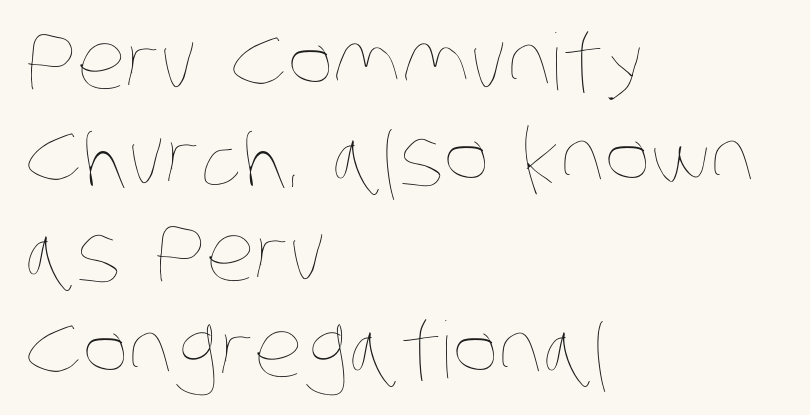
Standard letterfit; no display-style spreading of the glyphs. The weight tops out at a normal text grade. Think of a printed novel: that variable character pitch is what you see here. Nobody drew a line under any word here. Where is the straight margin? On the left.
